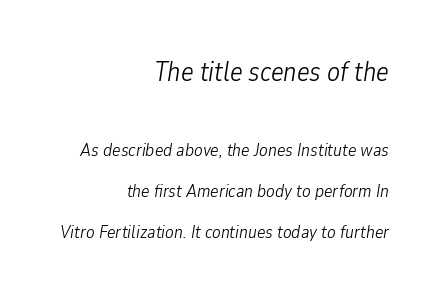
In terms of leading, this rendering errs on the spacious side. You can tell it's italic because the verticals aren't actually vertical. Just letters on the line, the space beneath them empty. Compared with a typical body face, this is equally light or lighter still. Does the bottom block carry the larger type? No, the top block does. This rendering leaves character spacing at its baseline value.
